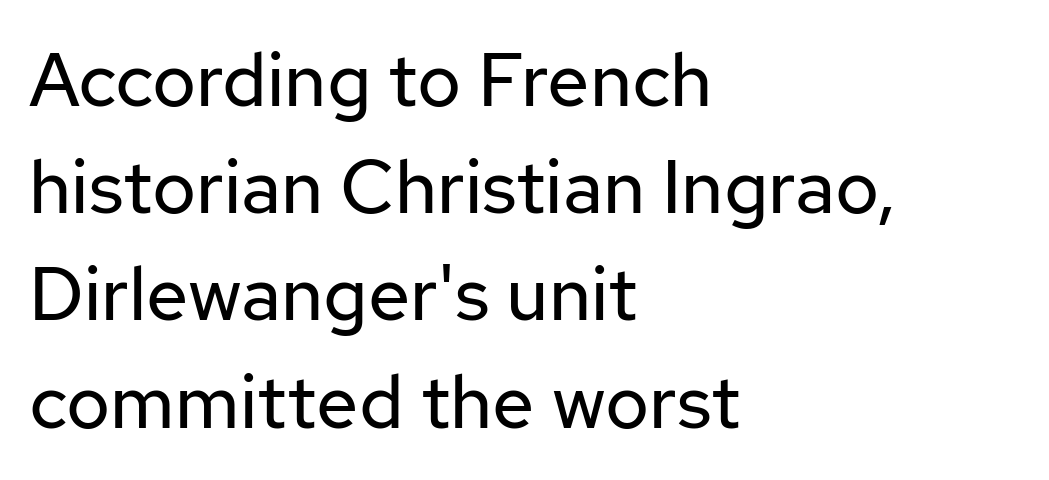
The image shows 75 px regular-weight sans-serif type, upright; set left-aligned, normal line spacing (1.43x), normal letter spacing, not underlined; low stroke contrast and a medium x-height.
